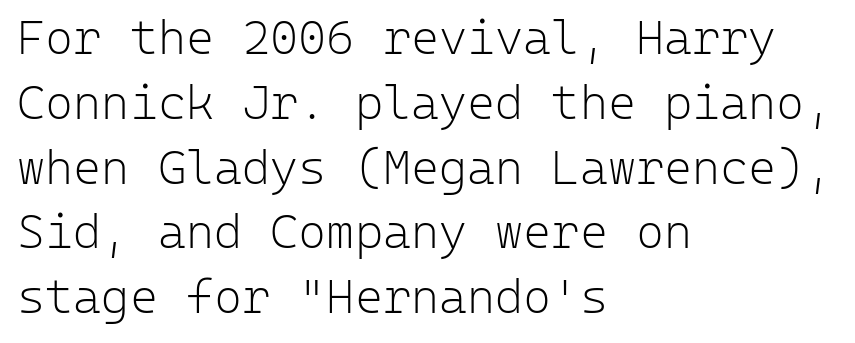
Q: Is the text bold? A: No.
Q: Is the text italic (slanted)? A: No, it is upright.
Q: Is the typeface a serif or a sans-serif typeface? A: Sans-serif.
Q: Is the text underlined? A: No.
Q: How is the paragraph aligned? A: Left-aligned.
Q: Is the spacing between letters normal or unusually wide? A: Normal.
Q: Is the spacing between lines tight, normal or loose? A: Normal.
Q: Width (condensed, normal, or wide)? A: Normal.
Q: Stroke contrast? A: Low.
Q: x-height? A: Medium.
Q: Monospaced? A: Yes.
